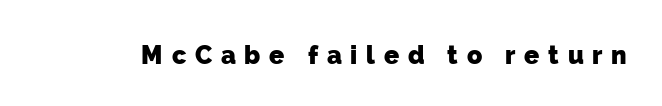
Glyph-to-glyph distance is far greater than everyday printed text. Pretty heavy lettering here — definitely bold. Only glyphs here, with clear space below each row.
